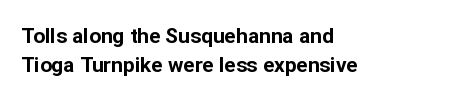
The image shows 21 px bold type, upright; set left-aligned, normal line spacing (1.37x), normal letter spacing, not underlined.
